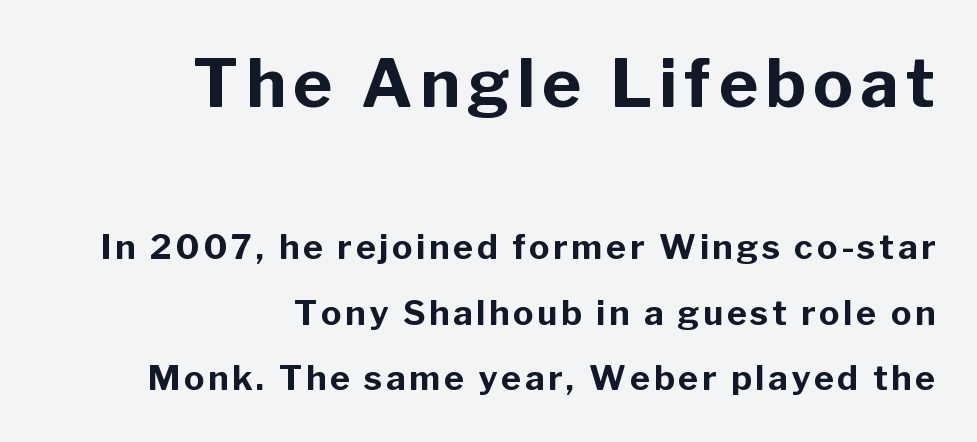
{"serif": "no", "italic": "no", "bold": "yes", "weight": "bold", "width": "normal", "stroke_contrast": "low", "x_height": "medium", "monospaced": "no", "underline": "no", "align": "right", "line_spacing": "loose", "line_spacing_ratio": 1.94, "larger_block": "first", "size_ratio": 1.97, "glyph_px": 67}
